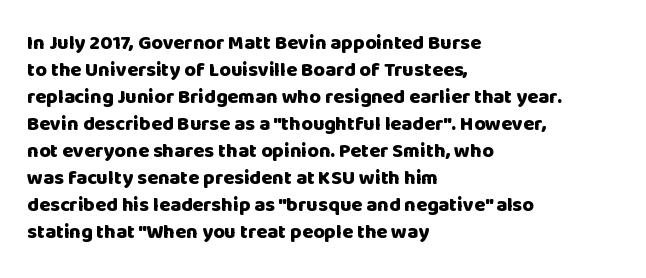
{"italic": "no", "bold": "yes", "underline": "no", "align": "left", "line_spacing": "normal", "line_spacing_ratio": 1.35, "letter_spacing": "normal", "letter_spacing_em": 0.0, "glyph_px": 20}
